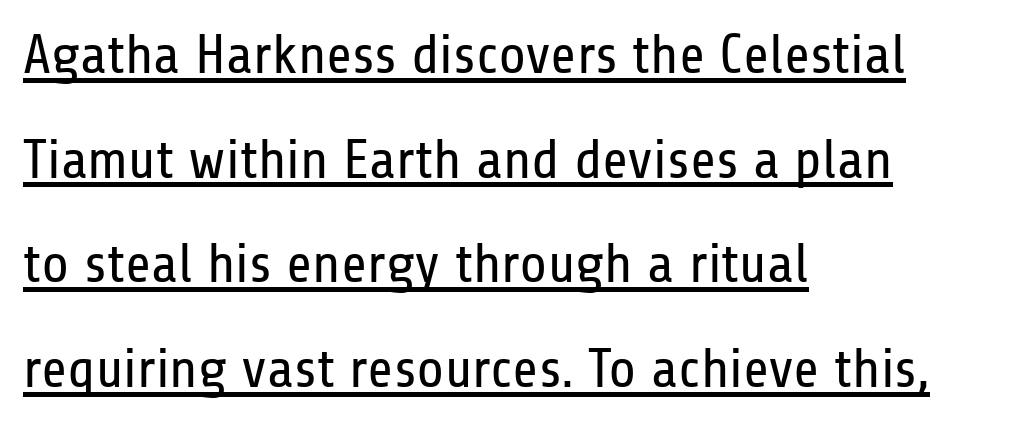
Q: Is the text bold? A: No.
Q: Is the text italic (slanted)? A: No, it is upright.
Q: Is the typeface a serif or a sans-serif typeface? A: Sans-serif.
Q: Is the text underlined? A: Yes.
Q: How is the paragraph aligned? A: Left-aligned.
Q: Is the spacing between letters normal or unusually wide? A: Normal.
Q: Width (condensed, normal, or wide)? A: Condensed.
Q: Stroke contrast? A: Low.
Q: x-height? A: Medium.
Q: Monospaced? A: No.
